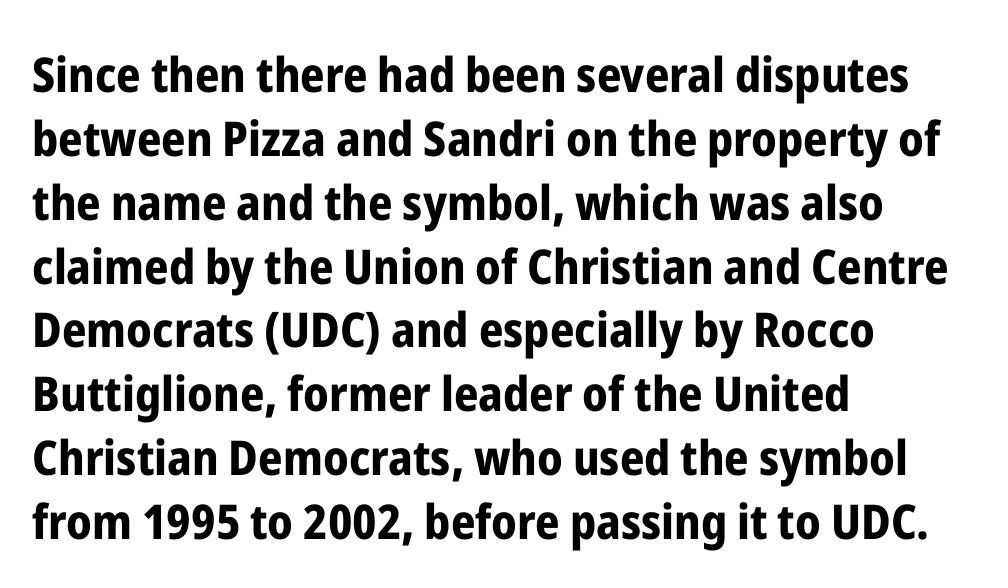
Spacing between characters is what you'd get straight out of the box. Underlining? Definitely not there. Is the type bold? Yes — the strokes are clearly thick and heavy. The lines sit at an ordinary, default distance from one another. Italic: no, the glyphs are upright roman.
